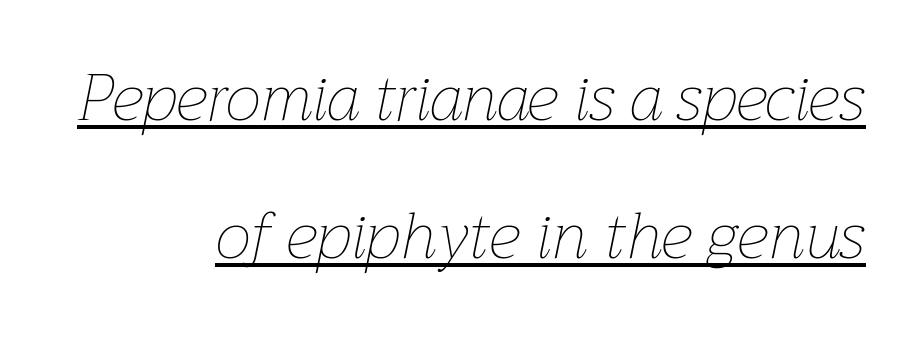
The face used here has a pronounced slope to its letters. You could not count columns in this text — the font is proportionally spaced. Stems here are at most as thick as an everyday book face. Each new line begins a long way beneath the previous one.
